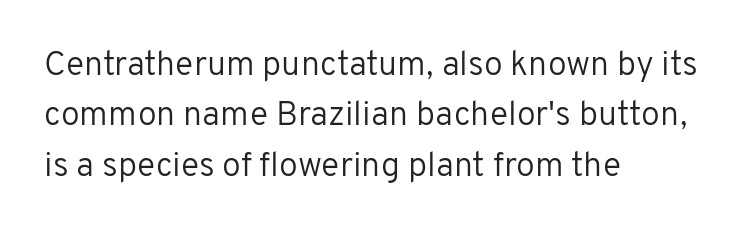
{"serif": "no", "italic": "no", "bold": "no", "weight": "regular", "width": "normal", "stroke_contrast": "low", "x_height": "medium", "monospaced": "no", "underline": "no", "align": "left", "line_spacing": "normal", "line_spacing_ratio": 1.48, "letter_spacing": "normal", "letter_spacing_em": 0.0, "glyph_px": 34}
